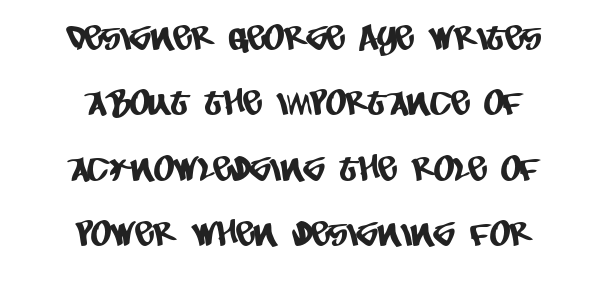
{"serif": "no", "width": "condensed", "stroke_contrast": "low", "x_height": "large", "monospaced": "no", "underline": "no", "align": "center", "line_spacing_ratio": 1.87, "letter_spacing": "normal", "letter_spacing_em": 0.0, "glyph_px": 35}
